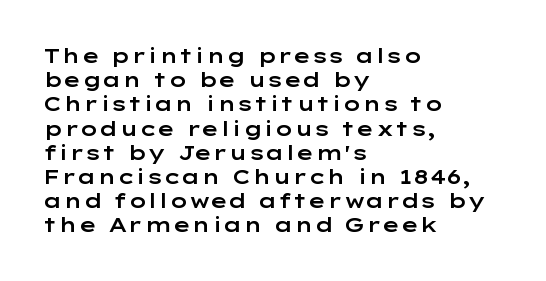
Q: Is the text italic (slanted)? A: No, it is upright.
Q: Is the text underlined? A: No.
Q: How is the paragraph aligned? A: Left-aligned.
Q: Is the spacing between letters normal or unusually wide? A: Normal.
